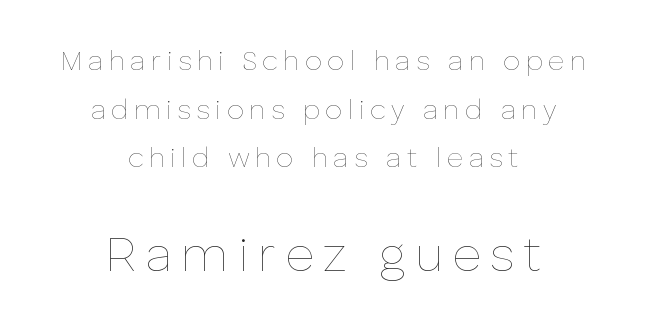
The second block has been scaled up relative to the first. Where is the straight margin? There isn't one; the lines are centered. Is this a fixed-width face? No — the glyphs have proportional, varying widths. Stroke mass is kept to a normal reading level or below. Decoration check: the copy has no underline.
